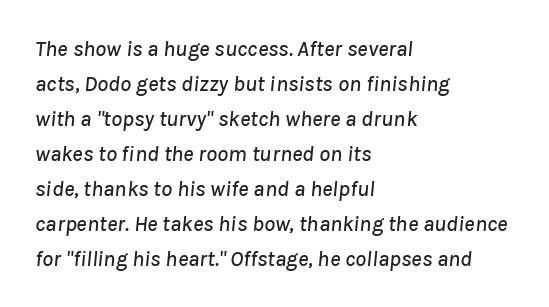
The image shows 22 px text type, italic (leaning right); set left-aligned, normal line spacing (1.59x), normal letter spacing, not underlined.
